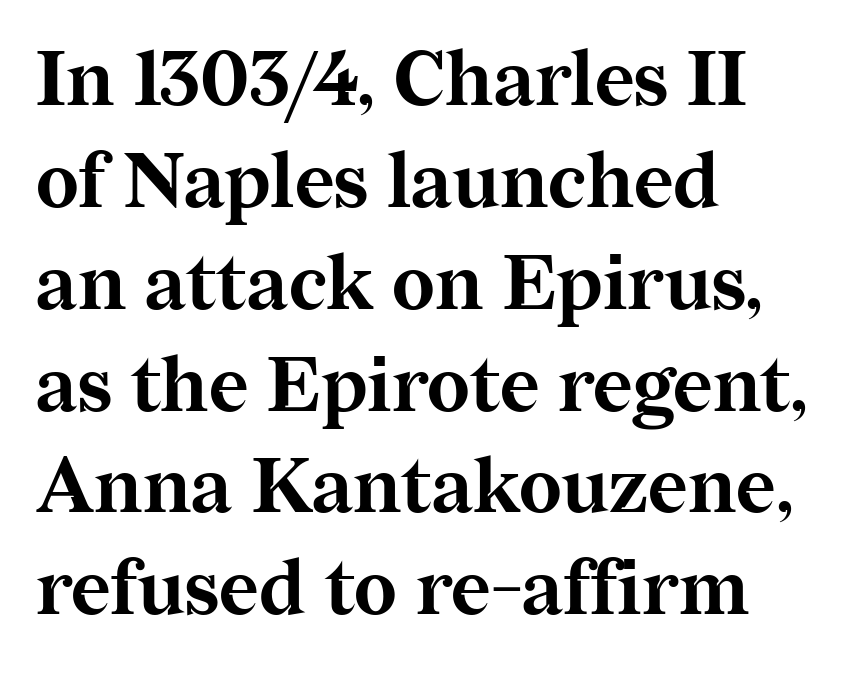
Q: Is the text bold? A: Yes.
Q: Is the text italic (slanted)? A: No, it is upright.
Q: Is the typeface a serif or a sans-serif typeface? A: Serif.
Q: Is the text underlined? A: No.
Q: How is the paragraph aligned? A: Left-aligned.
Q: Is the spacing between letters normal or unusually wide? A: Normal.
Q: Is the spacing between lines tight, normal or loose? A: Normal.
Q: Width (condensed, normal, or wide)? A: Normal.
Q: Stroke contrast? A: Medium.
Q: x-height? A: Medium.
Q: Monospaced? A: No.
